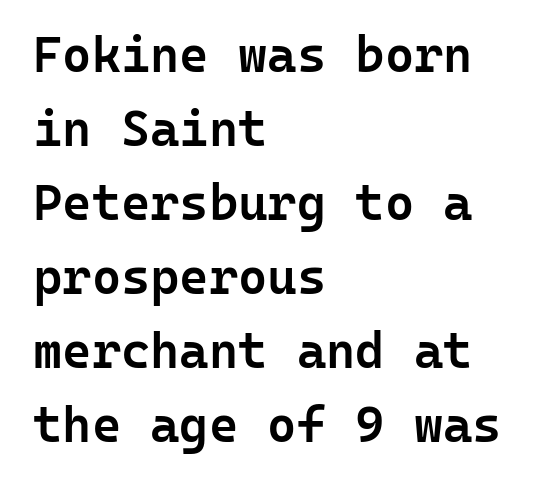
The image shows 50 px semibold sans-serif type, upright, monospaced; set left-aligned, normal line spacing (1.48x), normal letter spacing, not underlined; low stroke contrast and a medium x-height.
